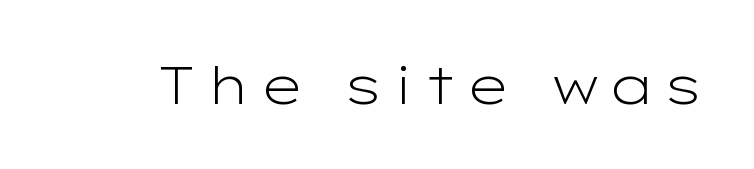
{"serif": "no", "italic": "no", "bold": "no", "weight": "light", "width": "wide", "stroke_contrast": "low", "x_height": "medium", "monospaced": "no", "underline": "no", "glyph_px": 53}
